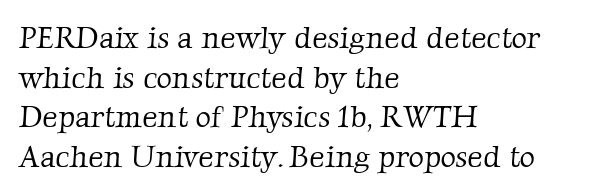
The image shows 30 px light serif type; set left-aligned, normal line spacing (1.32x), normal letter spacing, not underlined; low stroke contrast and a medium x-height.
